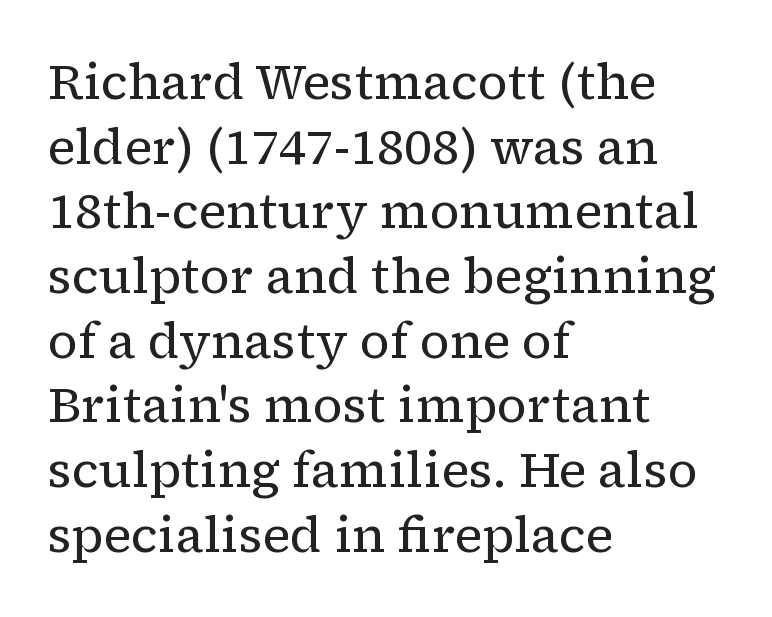
The image shows 49 px regular-weight serif type, upright; set left-aligned, normal line spacing (1.32x), normal letter spacing, not underlined; low stroke contrast and a medium x-height.
